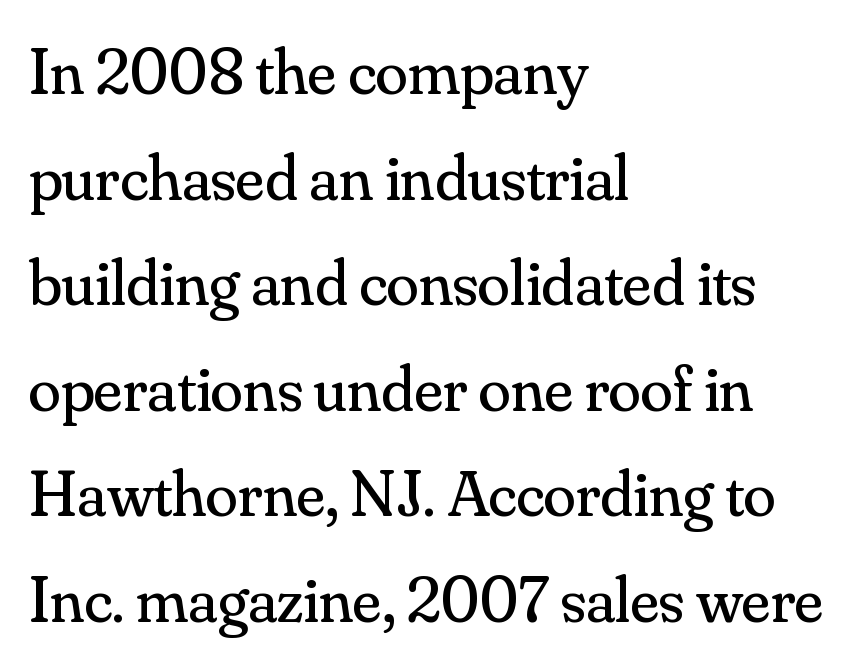
{"serif": "yes", "italic": "no", "bold": "no", "weight": "regular", "width": "normal", "stroke_contrast": "medium", "x_height": "small", "monospaced": "no", "underline": "no", "align": "left", "line_spacing": "normal", "line_spacing_ratio": 1.6, "letter_spacing": "normal", "letter_spacing_em": 0.0, "glyph_px": 66}
